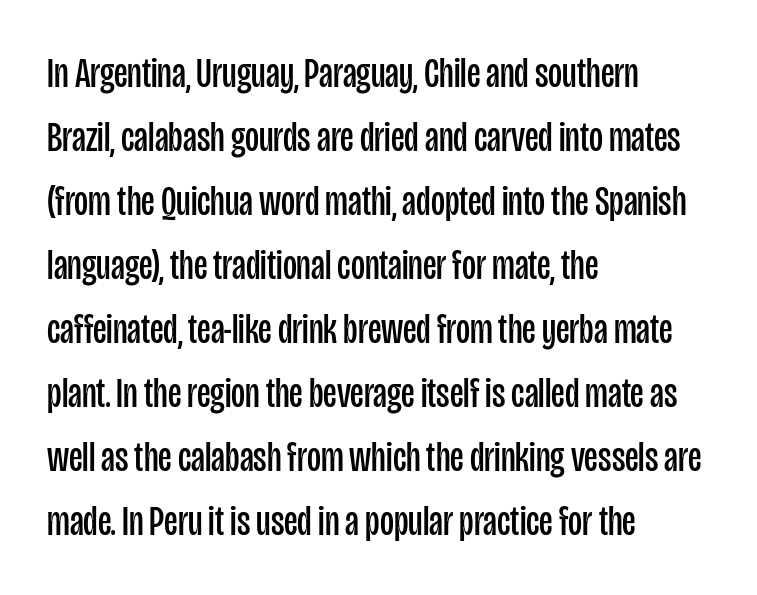
Students, note that the glyphs here touch the page at normal intervals. Stems here are at most as thick as an everyday book face. Successive baselines arrive at the customary interval. The space beneath each line is pristine and unruled. The face used here is proportionally spaced, like ordinary book or web type. The lines are quadded left.
